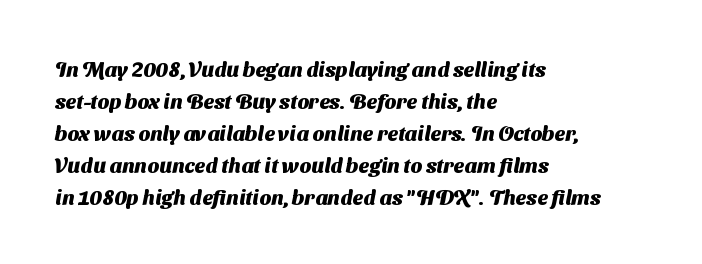
Q: Is the text bold? A: Yes.
Q: Is the text underlined? A: No.
Q: How is the paragraph aligned? A: Left-aligned.
Q: Is the spacing between letters normal or unusually wide? A: Normal.
Q: Is the spacing between lines tight, normal or loose? A: Normal.
